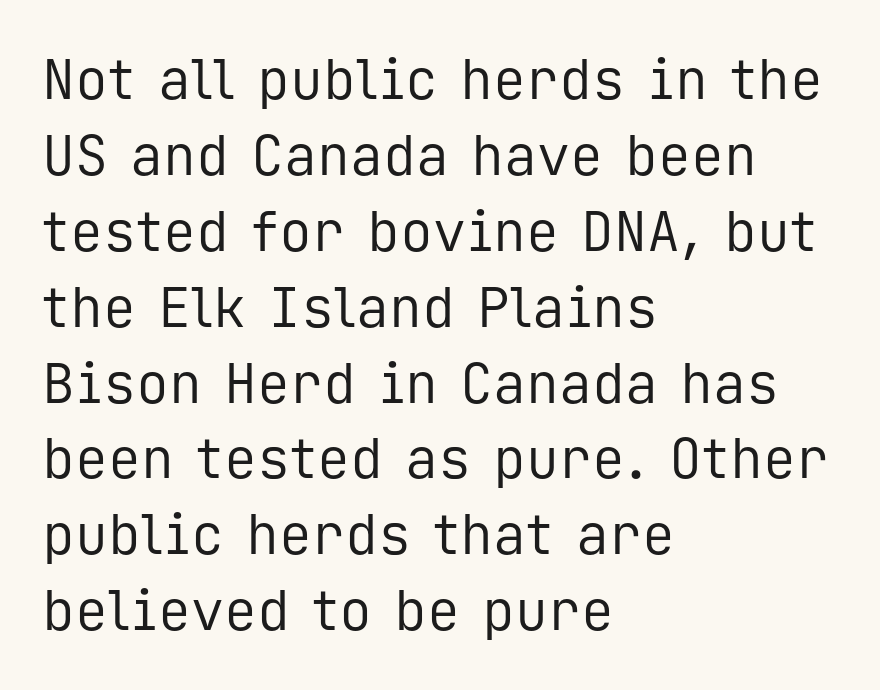
The image shows 55 px regular-weight sans-serif type, upright, monospaced; set left-aligned, normal line spacing (1.38x), normal letter spacing, not underlined; low stroke contrast and a medium x-height.
